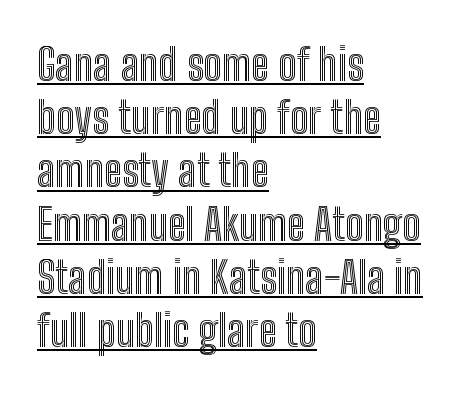
{"italic": "no", "width": "condensed", "x_height": "medium", "monospaced": "no", "underline": "yes", "align": "left", "line_spacing_ratio": 1.21, "letter_spacing": "normal", "letter_spacing_em": 0.0, "glyph_px": 44}
